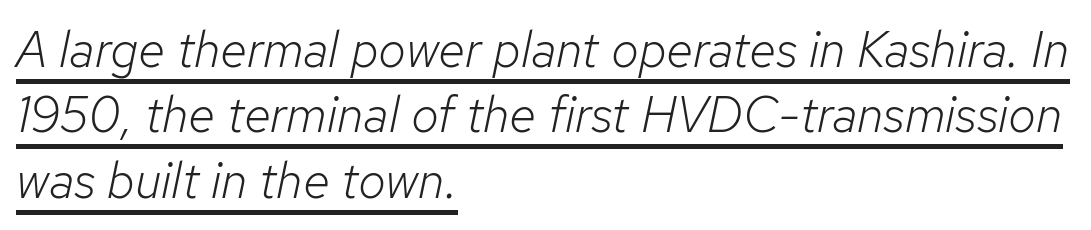
The image shows 50 px light type, italic (leaning right); set left-aligned, normal line spacing (1.31x), normal letter spacing, underlined; low stroke contrast and a medium x-height.
